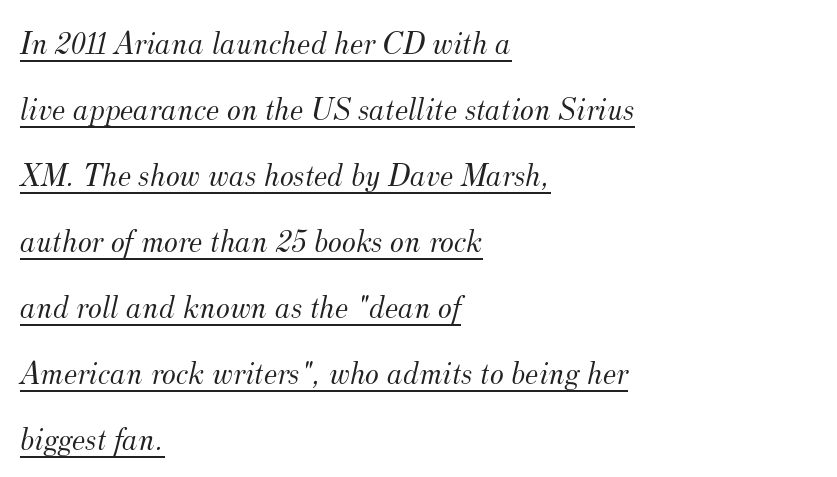
The image shows 33 px light serif type, italic (leaning right); set left-aligned, loose line spacing (2.0x), normal letter spacing, underlined; medium stroke contrast and a small x-height.
